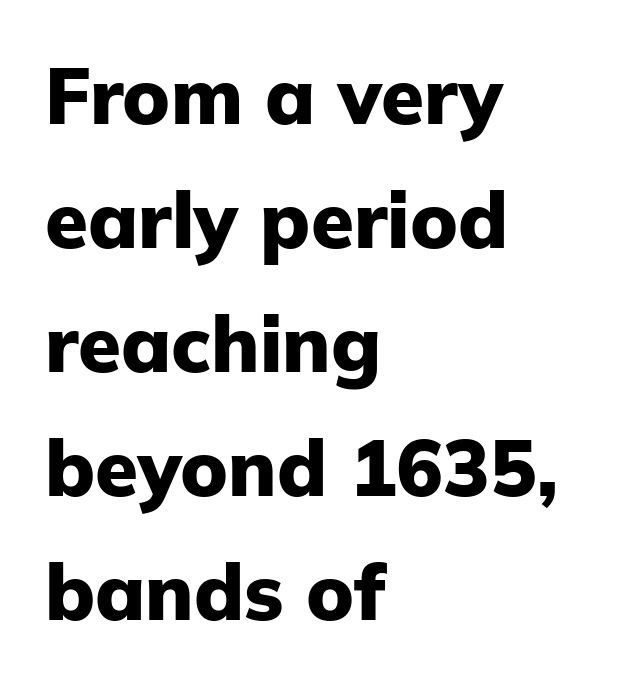
{"serif": "no", "italic": "no", "bold": "yes", "weight": "heavy", "width": "normal", "stroke_contrast": "low", "x_height": "medium", "monospaced": "no", "underline": "no", "align": "left", "line_spacing": "normal", "line_spacing_ratio": 1.59, "letter_spacing": "normal", "letter_spacing_em": 0.0, "glyph_px": 78}
